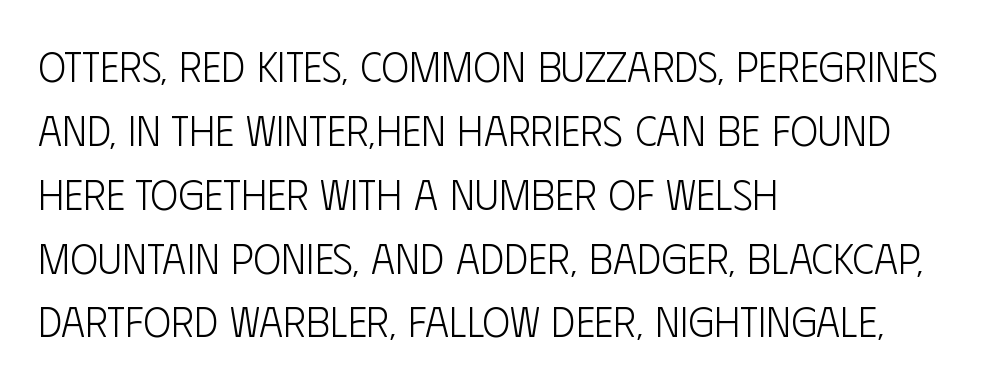
{"serif": "no", "italic": "no", "bold": "no", "weight": "light", "width": "condensed", "stroke_contrast": "low", "x_height": "large", "monospaced": "no", "underline": "no", "align": "left", "line_spacing": "normal", "line_spacing_ratio": 1.52, "letter_spacing": "normal", "letter_spacing_em": 0.0, "glyph_px": 42}
